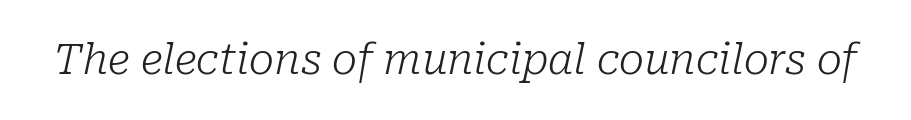
Q: Is the text bold? A: No.
Q: Is the text italic (slanted)? A: Yes, it leans right by about 10 degrees.
Q: Is the typeface a serif or a sans-serif typeface? A: Serif.
Q: Is the text underlined? A: No.
Q: Is the spacing between letters normal or unusually wide? A: Normal.
Q: Width (condensed, normal, or wide)? A: Normal.
Q: Stroke contrast? A: Low.
Q: x-height? A: Medium.
Q: Monospaced? A: No.
